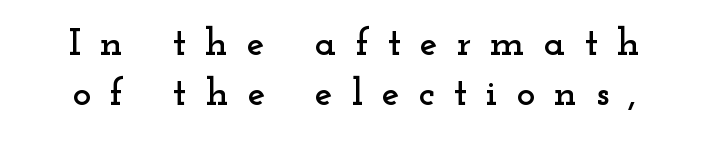
Regarding serifs, this sample has them. Decoration check: the copy has no underline. Italic: no, the glyphs are upright roman. Leading matches the norm, producing a regular column. These lines have a slow, spaced-out rhythm from letter to letter. The passage shown is typed in a proportional face where columns would drift.
